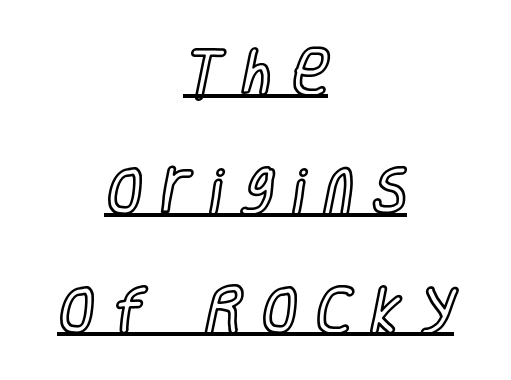
Students, observe the line beneath the letters — that is underlining. Airy leading. Looks like regular typesetting: each glyph gets only the width it needs.
